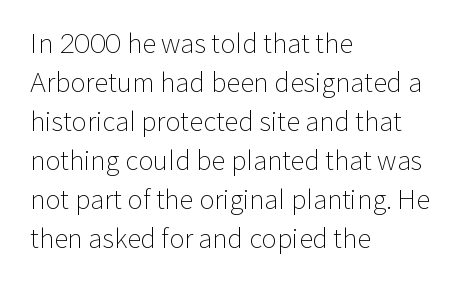
Q: Is the text bold? A: No.
Q: Is the text italic (slanted)? A: No, it is upright.
Q: Is the text underlined? A: No.
Q: How is the paragraph aligned? A: Left-aligned.
Q: Is the spacing between letters normal or unusually wide? A: Normal.
Q: Is the spacing between lines tight, normal or loose? A: Normal.
